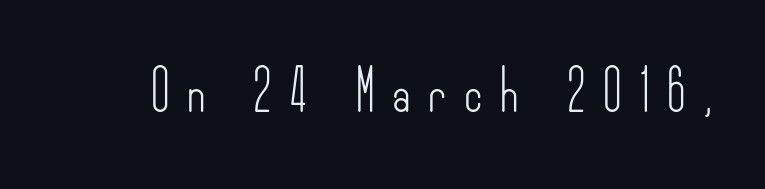
The image shows 40 px light, condensed sans-serif type, upright; set unusually wide letter spacing (+0.44 em), not underlined; low stroke contrast and a small x-height.
